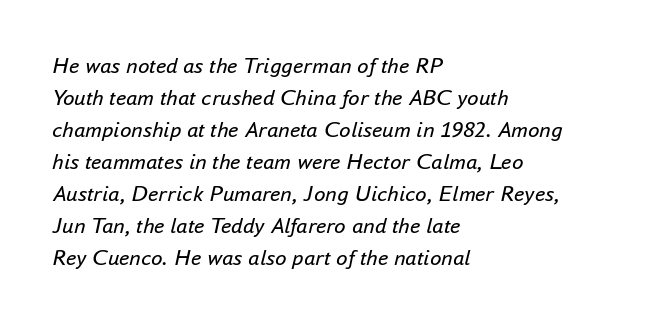
The image shows 23 px text type, italic (leaning right); set left-aligned, normal line spacing (1.39x), normal letter spacing, not underlined.
